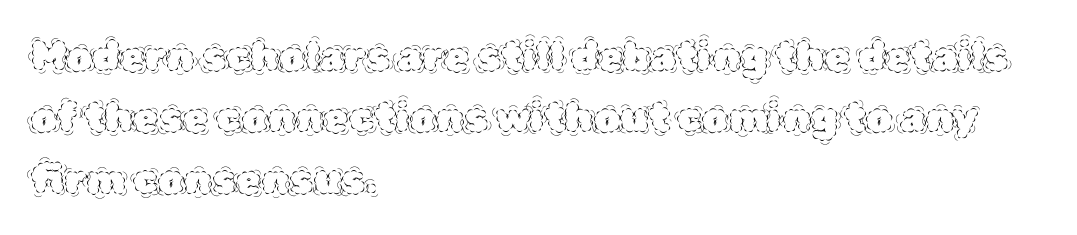
Here the designer chose a conventional face with non-uniform glyph widths. Glyph-to-glyph distance matches everyday printed text. The leading is moderate, giving the passage an even texture. Does the copy run flush right? No — it runs flush left. Does the lettering tilt? It doesn't — this is upright.
